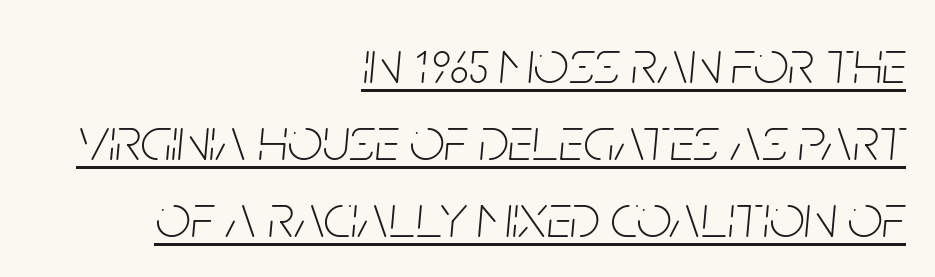
If you drew a ruler down the right edge, every line would touch it. Think standard paragraph weight, or any step lighter than that. Spacing between characters is what you'd get straight out of the box. The rendered words wear a rule along their underside.
